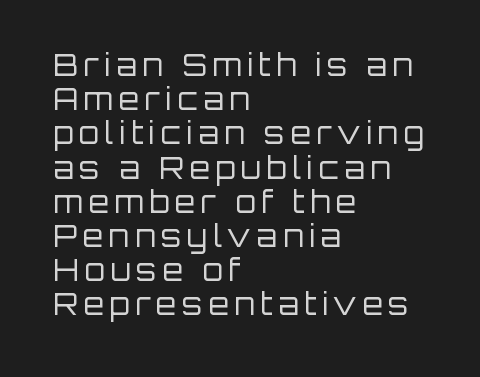
Is there much room between lines? No — they nearly touch. The font is comparable to plain body text, perhaps lighter. Letterform terminals end flat and unadorned throughout the passage. The specimen reads as upright at a glance.
